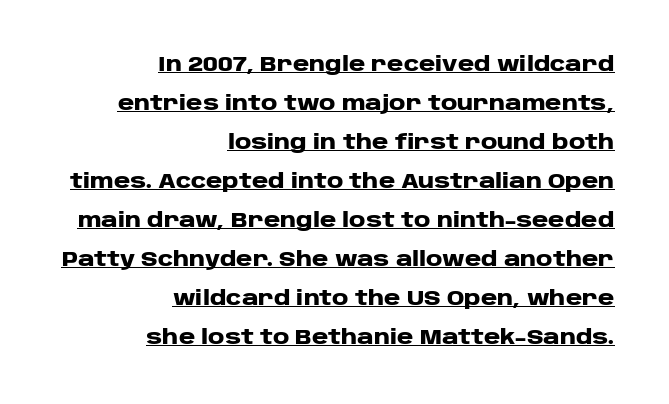
The image shows 20 px bold type, upright; set right-aligned, loose line spacing (1.95x), normal letter spacing, underlined.
